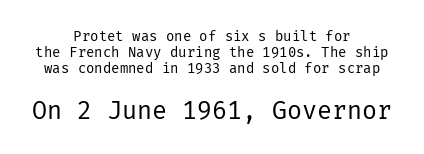
Q: Is the text bold? A: No.
Q: Is the text italic (slanted)? A: No, it is upright.
Q: Is the text underlined? A: No.
Q: How is the paragraph aligned? A: Centered.
Q: Is the spacing between letters normal or unusually wide? A: Normal.
Q: Is the spacing between lines tight, normal or loose? A: Tight.
Q: Which block of text is set in a larger size, the first (top) or the second (bottom)? A: The second (bottom) one.
